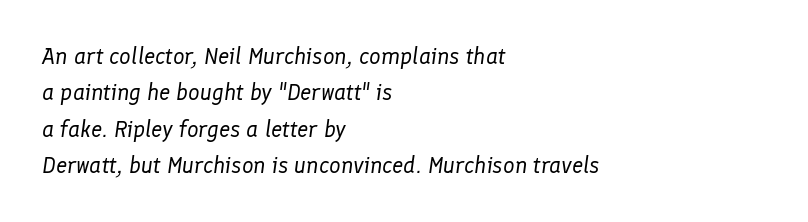
Q: Is the text bold? A: No.
Q: Is the text italic (slanted)? A: Yes, it leans right by about 8 degrees.
Q: Is the text underlined? A: No.
Q: How is the paragraph aligned? A: Left-aligned.
Q: Is the spacing between letters normal or unusually wide? A: Normal.
Q: Is the spacing between lines tight, normal or loose? A: Normal.
